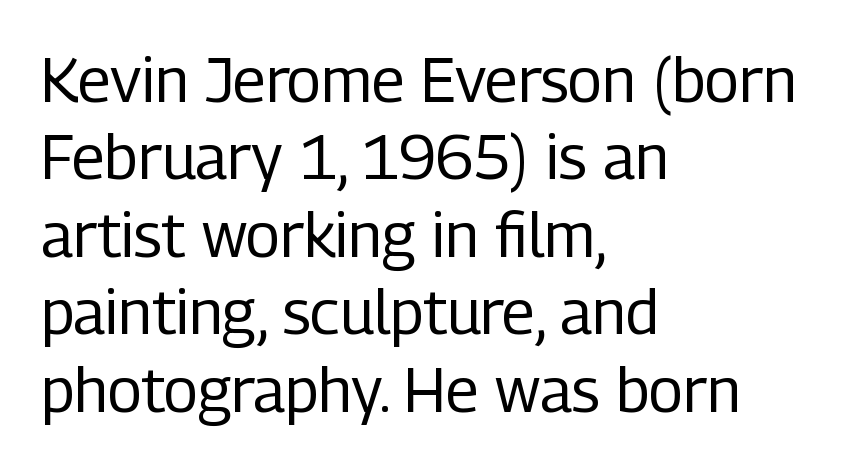
{"serif": "no", "italic": "no", "bold": "no", "weight": "regular", "width": "condensed", "stroke_contrast": "low", "x_height": "medium", "monospaced": "no", "underline": "no", "align": "left", "line_spacing": "normal", "line_spacing_ratio": 1.25, "letter_spacing": "normal", "letter_spacing_em": 0.0, "glyph_px": 62}
